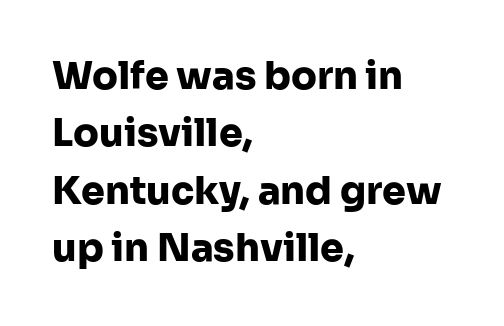
The image shows 38 px heavy sans-serif type, upright; set left-aligned, normal line spacing (1.51x), normal letter spacing, not underlined; low stroke contrast and a medium x-height.
